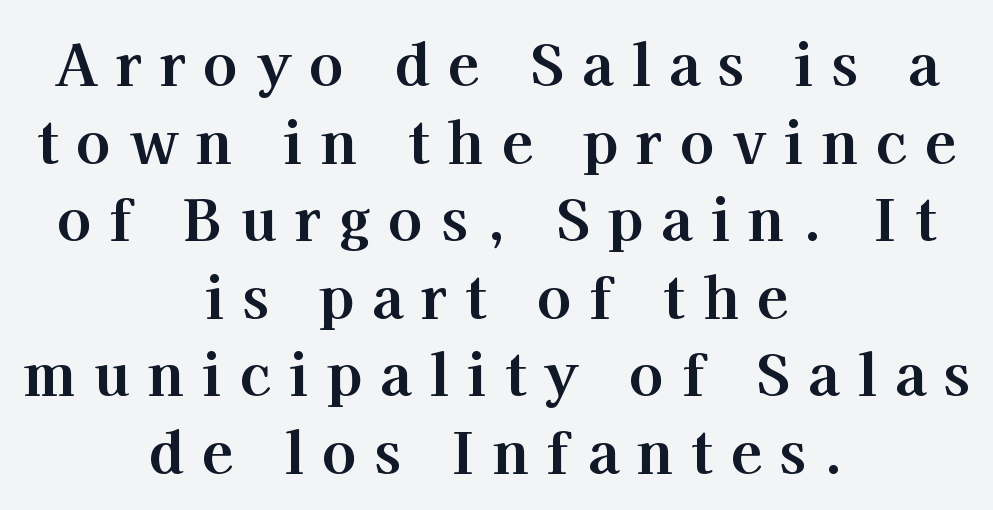
The image shows 57 px bold serif type, upright; set centered, normal line spacing (1.36x), unusually wide letter spacing (+0.32 em), not underlined; high stroke contrast and a medium x-height.
